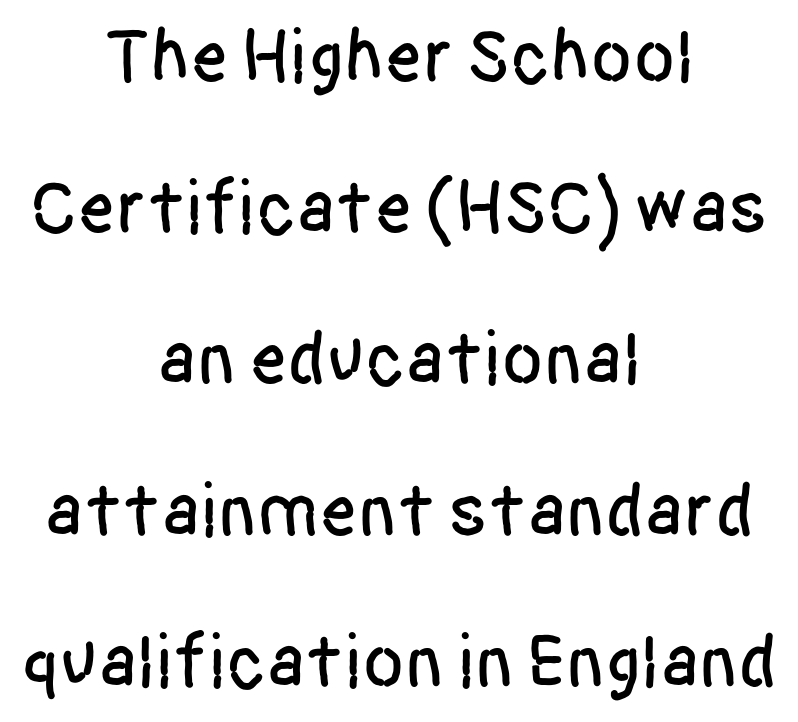
The type family on display is of the sans-serif kind. Horizontal alignment here is central, giving a formal, balanced look. The space between consecutive lines is lavish. Posture: straight, roman, zero tilt. The rendering uses natural spacing where letterforms have individual widths. A clean baseline with only descenders dipping below it.
